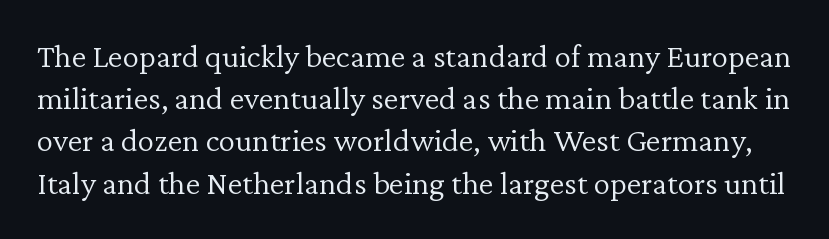
Q: Is the text bold? A: No.
Q: Is the text italic (slanted)? A: No, it is upright.
Q: Is the typeface a serif or a sans-serif typeface? A: Serif.
Q: Is the text underlined? A: No.
Q: Is the spacing between letters normal or unusually wide? A: Normal.
Q: Is the spacing between lines tight, normal or loose? A: Normal.
Q: Width (condensed, normal, or wide)? A: Normal.
Q: Stroke contrast? A: Low.
Q: x-height? A: Medium.
Q: Monospaced? A: No.
